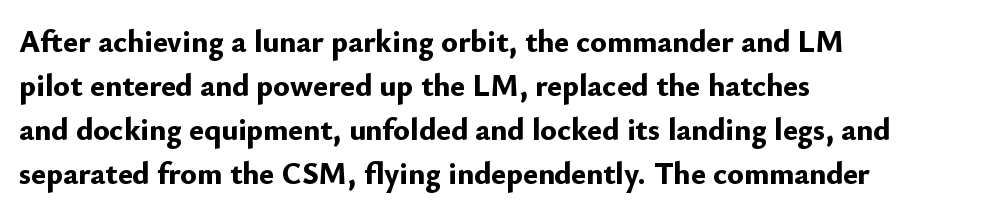
Q: Is the text bold? A: Yes.
Q: Is the text italic (slanted)? A: No, it is upright.
Q: Is the typeface a serif or a sans-serif typeface? A: Sans-serif.
Q: Is the text underlined? A: No.
Q: How is the paragraph aligned? A: Left-aligned.
Q: Is the spacing between letters normal or unusually wide? A: Normal.
Q: Is the spacing between lines tight, normal or loose? A: Normal.
Q: Width (condensed, normal, or wide)? A: Normal.
Q: Stroke contrast? A: Low.
Q: x-height? A: Small.
Q: Monospaced? A: No.
